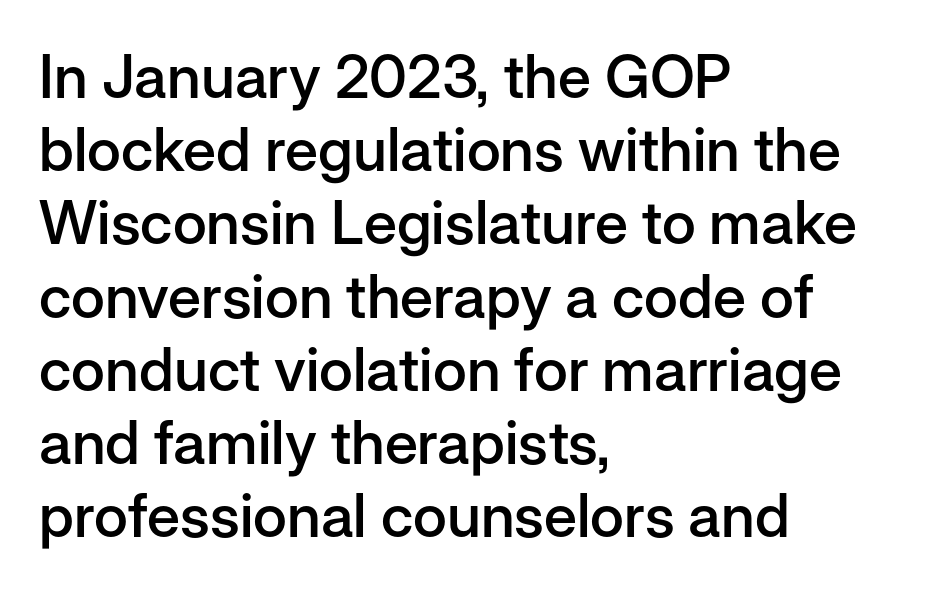
Q: Is the text bold? A: Semi-bold.
Q: Is the text italic (slanted)? A: No, it is upright.
Q: Is the typeface a serif or a sans-serif typeface? A: Sans-serif.
Q: Is the text underlined? A: No.
Q: How is the paragraph aligned? A: Left-aligned.
Q: Is the spacing between letters normal or unusually wide? A: Normal.
Q: Width (condensed, normal, or wide)? A: Normal.
Q: Stroke contrast? A: Low.
Q: x-height? A: Medium.
Q: Monospaced? A: No.
